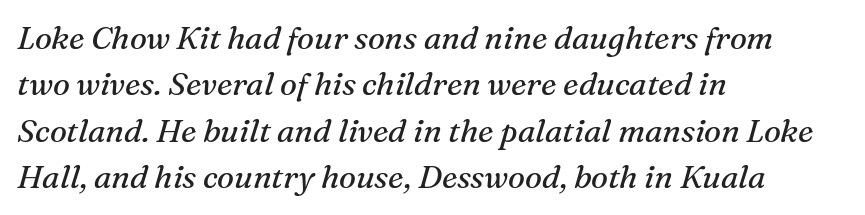
Q: Is the text bold? A: No.
Q: Is the text italic (slanted)? A: Yes, it leans right by about 16 degrees.
Q: Is the typeface a serif or a sans-serif typeface? A: Serif.
Q: Is the text underlined? A: No.
Q: How is the paragraph aligned? A: Left-aligned.
Q: Is the spacing between letters normal or unusually wide? A: Normal.
Q: Is the spacing between lines tight, normal or loose? A: Normal.
Q: Width (condensed, normal, or wide)? A: Normal.
Q: Stroke contrast? A: Medium.
Q: x-height? A: Medium.
Q: Monospaced? A: No.
